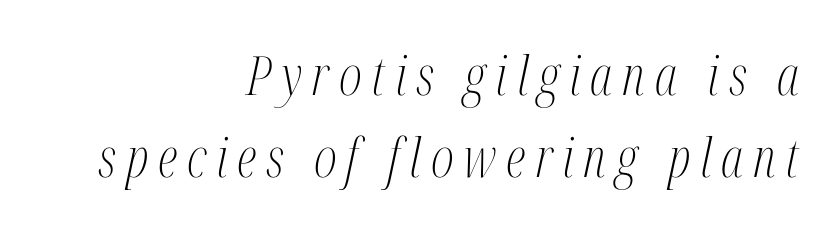
Q: Is the text bold? A: No.
Q: Is the text italic (slanted)? A: Yes, it leans right by about 12 degrees.
Q: Is the typeface a serif or a sans-serif typeface? A: Serif.
Q: Is the text underlined? A: No.
Q: How is the paragraph aligned? A: Right-aligned.
Q: Is the spacing between lines tight, normal or loose? A: Normal.
Q: Width (condensed, normal, or wide)? A: Condensed.
Q: Stroke contrast? A: Medium.
Q: x-height? A: Medium.
Q: Monospaced? A: No.
